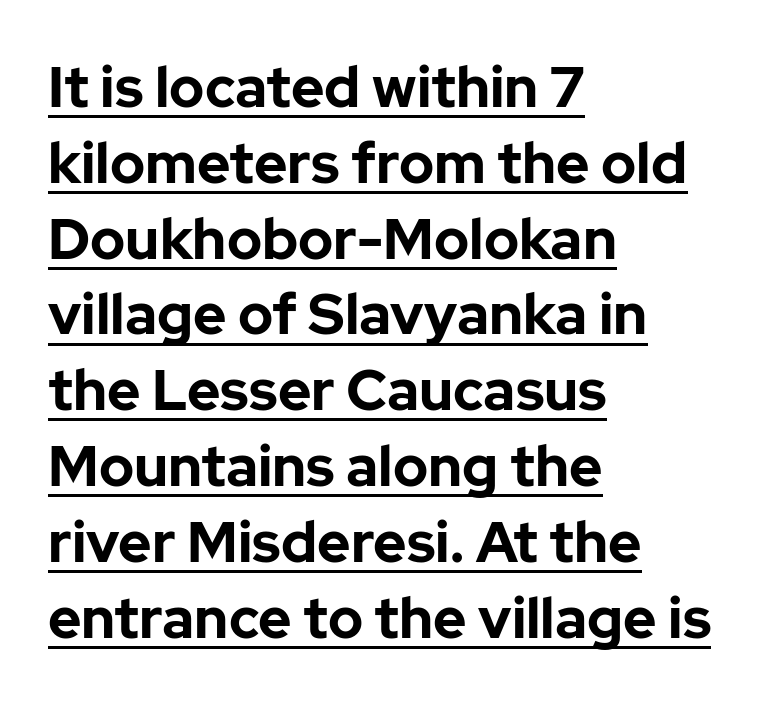
{"serif": "no", "italic": "no", "bold": "yes", "weight": "bold", "width": "normal", "stroke_contrast": "low", "x_height": "medium", "monospaced": "no", "underline": "yes", "align": "left", "line_spacing": "normal", "line_spacing_ratio": 1.33, "letter_spacing": "normal", "letter_spacing_em": 0.0, "glyph_px": 57}
